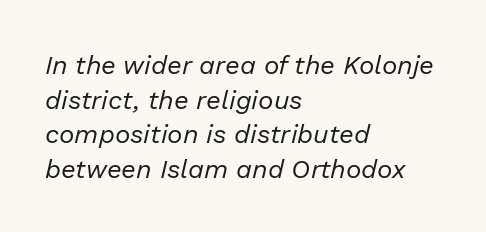
The image shows 26 px text type, italic (leaning right); set left-aligned, normal line spacing (1.33x), normal letter spacing, not underlined.
